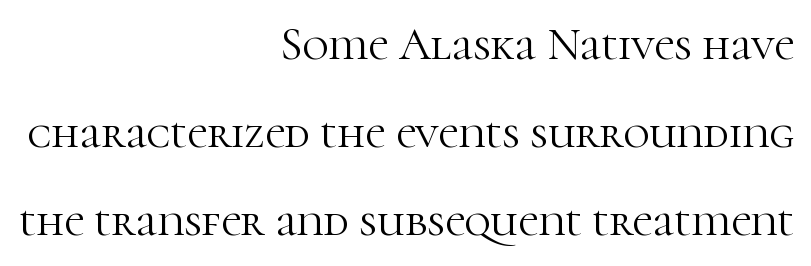
Q: Is the text bold? A: No.
Q: Is the text italic (slanted)? A: No, it is upright.
Q: Is the typeface a serif or a sans-serif typeface? A: Serif.
Q: Is the text underlined? A: No.
Q: How is the paragraph aligned? A: Right-aligned.
Q: Is the spacing between letters normal or unusually wide? A: Normal.
Q: Is the spacing between lines tight, normal or loose? A: Loose.
Q: Width (condensed, normal, or wide)? A: Normal.
Q: Stroke contrast? A: High.
Q: x-height? A: Medium.
Q: Monospaced? A: No.
